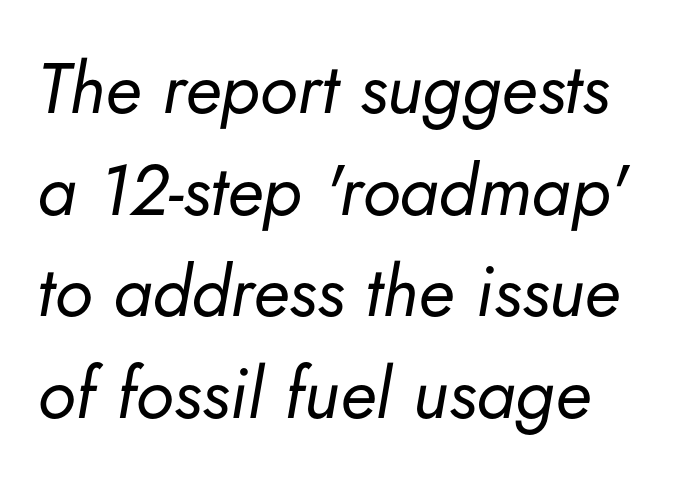
Notice how descenders clear the ascenders below comfortably — that's standard leading. Nobody touched the tracking dial on this one. The cut favours lightness, reaching ordinary text weight at its darkest. Compared with ordinary roman type, these characters are visibly tilted.
